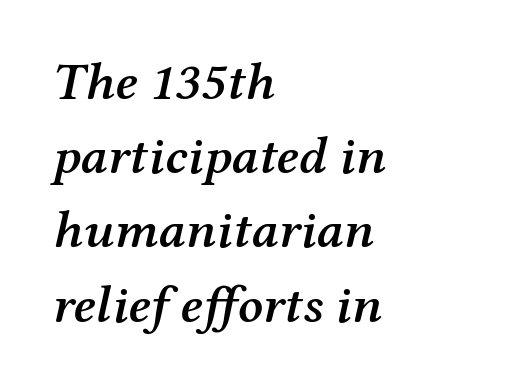
Q: Is the text bold? A: Semi-bold.
Q: Is the text italic (slanted)? A: Yes, it leans right by about 12 degrees.
Q: Is the typeface a serif or a sans-serif typeface? A: Serif.
Q: Is the text underlined? A: No.
Q: How is the paragraph aligned? A: Left-aligned.
Q: Is the spacing between letters normal or unusually wide? A: Normal.
Q: Is the spacing between lines tight, normal or loose? A: Normal.
Q: Width (condensed, normal, or wide)? A: Normal.
Q: Stroke contrast? A: Medium.
Q: x-height? A: Medium.
Q: Monospaced? A: No.
